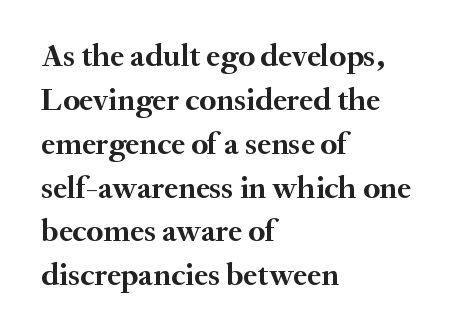
{"serif": "yes", "italic": "no", "bold": "yes", "weight": "semibold", "width": "normal", "stroke_contrast": "medium", "x_height": "small", "monospaced": "no", "underline": "no", "align": "left", "line_spacing": "normal", "line_spacing_ratio": 1.37, "letter_spacing": "normal", "letter_spacing_em": 0.0, "glyph_px": 32}
